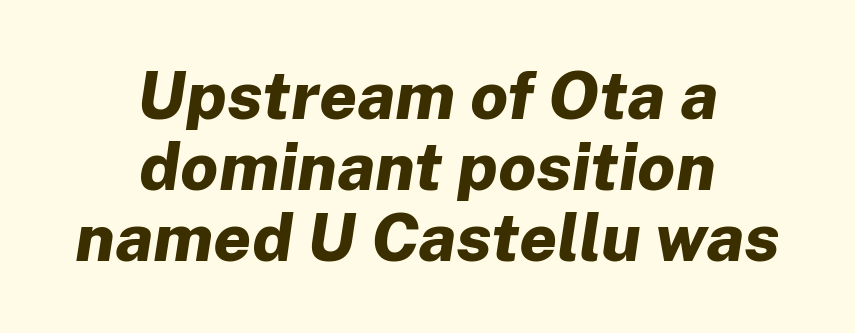
The image shows 67 px bold type, italic (leaning right); set centered, tight line spacing (1.06x), normal letter spacing, not underlined; low stroke contrast and a medium x-height.
